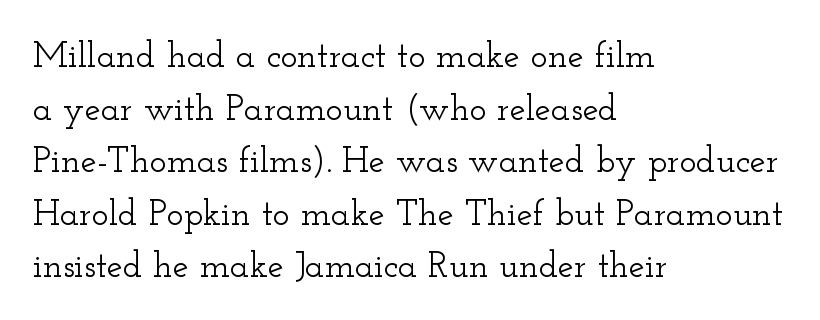
Q: Is the text italic (slanted)? A: No, it is upright.
Q: Is the typeface a serif or a sans-serif typeface? A: Serif.
Q: Is the text underlined? A: No.
Q: How is the paragraph aligned? A: Left-aligned.
Q: Is the spacing between letters normal or unusually wide? A: Normal.
Q: Is the spacing between lines tight, normal or loose? A: Normal.
Q: Width (condensed, normal, or wide)? A: Wide.
Q: Stroke contrast? A: Low.
Q: x-height? A: Small.
Q: Monospaced? A: No.
